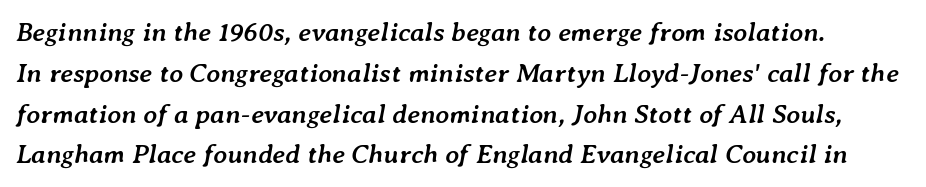
The image shows 27 px bold type, italic (leaning right); set normal line spacing (1.51x), normal letter spacing, not underlined.
